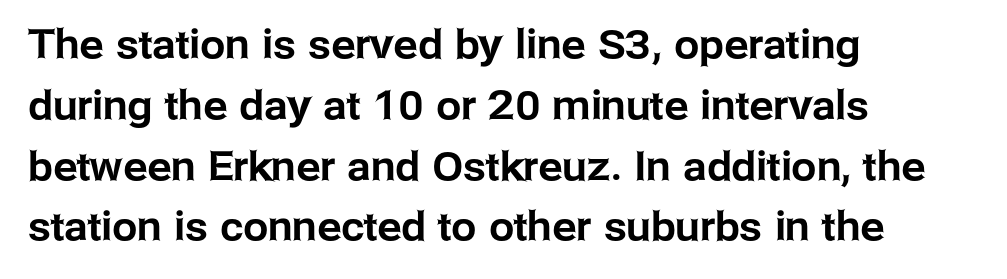
This sample uses plain, unmodified letter spacing. Stroke terminals: plain, sans-serif. Whoever set this chose a conventional vertical rhythm. In terms of posture, this sample is upright.
